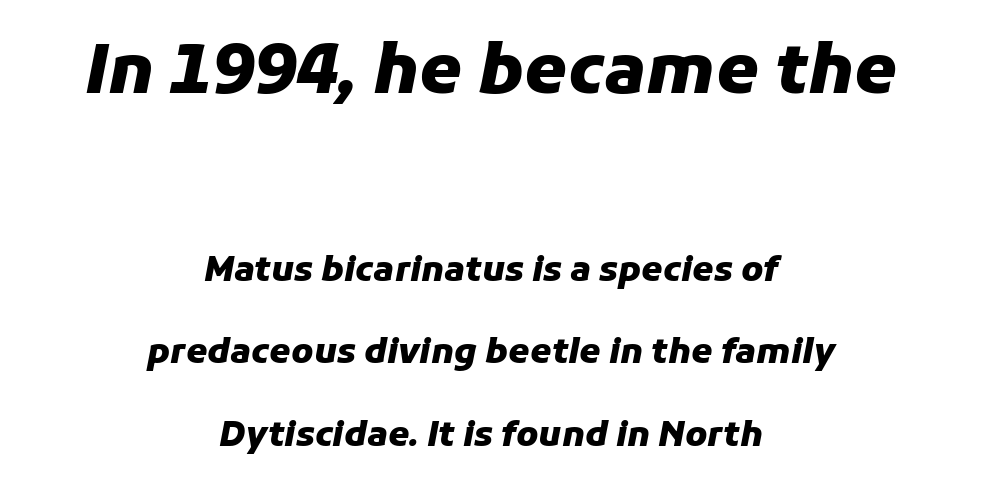
Q: Is the text bold? A: Yes.
Q: Is the text italic (slanted)? A: Yes, it leans right by about 11 degrees.
Q: Is the text underlined? A: No.
Q: How is the paragraph aligned? A: Centered.
Q: Is the spacing between letters normal or unusually wide? A: Normal.
Q: Is the spacing between lines tight, normal or loose? A: Loose.
Q: Which block of text is set in a larger size, the first (top) or the second (bottom)? A: The first (top) one.
Q: Width (condensed, normal, or wide)? A: Normal.
Q: Stroke contrast? A: Low.
Q: x-height? A: Medium.
Q: Monospaced? A: No.
